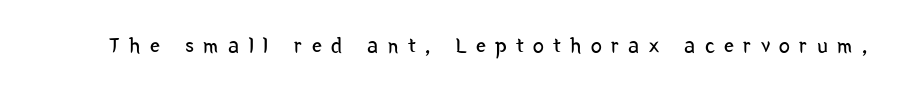
Tracking here is generous; glyphs stand well apart from one another. No chunkiness to these letters — they're not bold. Letters rest on an invisible, unmarked baseline. Characters remain perfectly vertical along every line.
